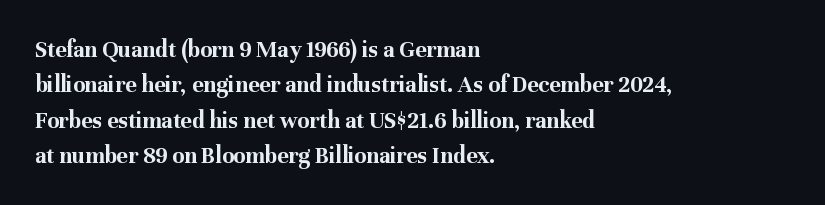
The image shows 24 px bold type, upright; set left-aligned, normal line spacing (1.47x), normal letter spacing, not underlined.
